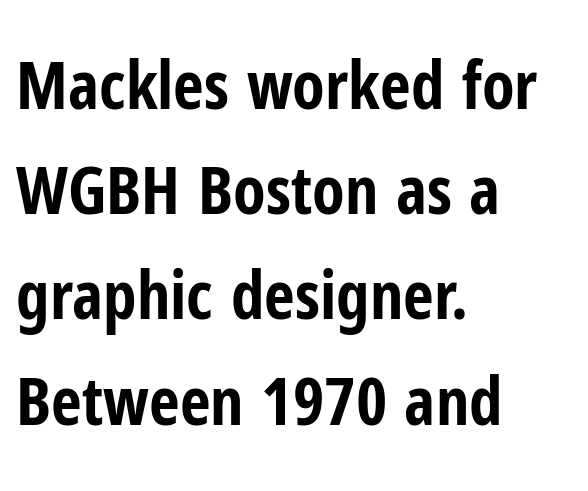
{"serif": "no", "italic": "no", "bold": "yes", "weight": "bold", "width": "condensed", "stroke_contrast": "low", "x_height": "medium", "monospaced": "no", "underline": "no", "align": "left", "line_spacing": "normal", "line_spacing_ratio": 1.57, "letter_spacing": "normal", "letter_spacing_em": 0.0, "glyph_px": 67}
